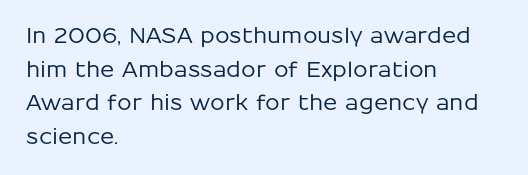
Between one letter and the next there's only the usual sliver of space. The baseline area is clear. Vertically, the passage feels balanced, rows spaced as you'd expect. This sample is left-justified, so line endings fall wherever the words run out.
